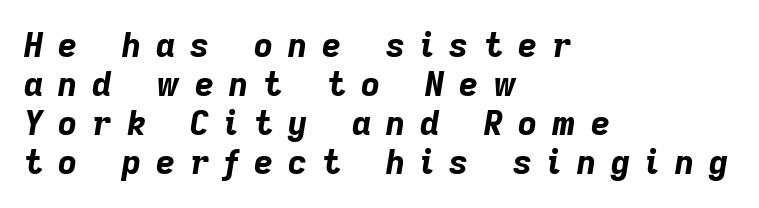
The image shows 33 px bold type, italic (leaning right); set left-aligned, line spacing 1.18x, unusually wide letter spacing (+0.46 em), not underlined; low stroke contrast and a medium x-height.
